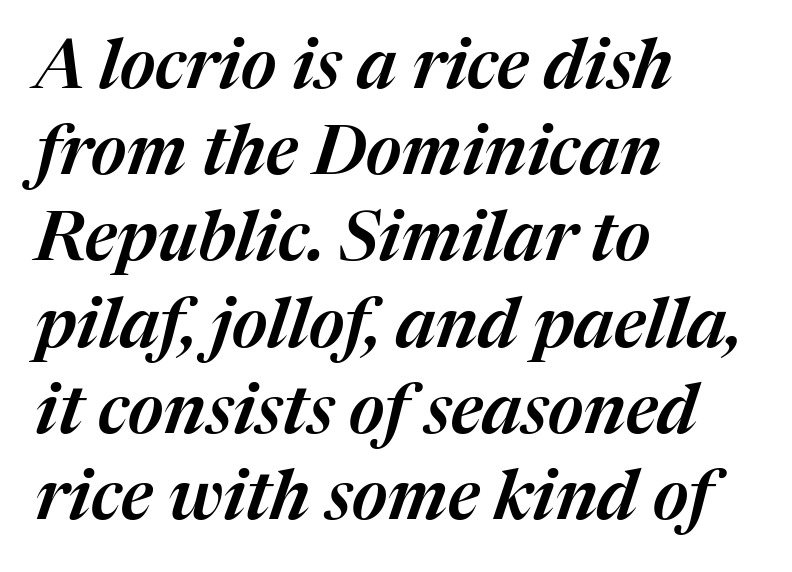
The image shows 69 px text type, italic (leaning right); set left-aligned, normal line spacing (1.25x), normal letter spacing, not underlined; medium stroke contrast and a medium x-height.
